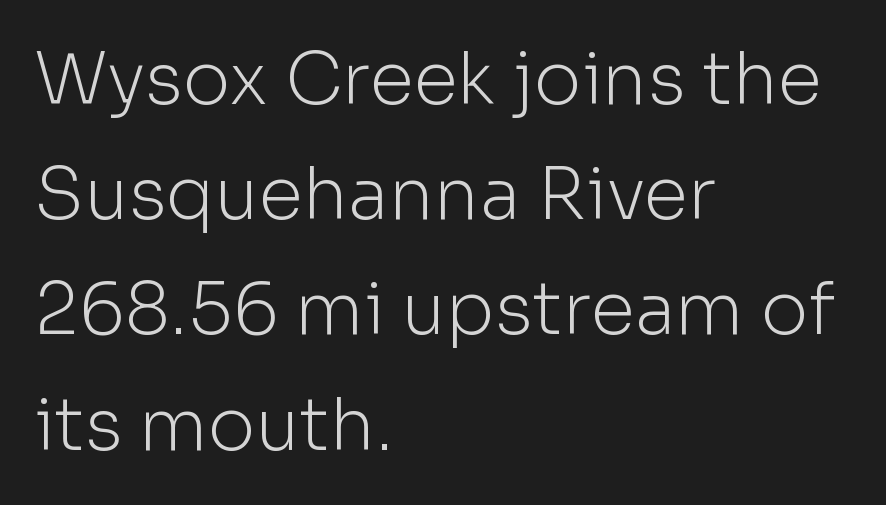
{"serif": "no", "italic": "no", "bold": "no", "weight": "light", "width": "normal", "stroke_contrast": "low", "x_height": "medium", "monospaced": "no", "underline": "no", "align": "left", "line_spacing": "normal", "line_spacing_ratio": 1.6, "letter_spacing": "normal", "letter_spacing_em": 0.0, "glyph_px": 72}
